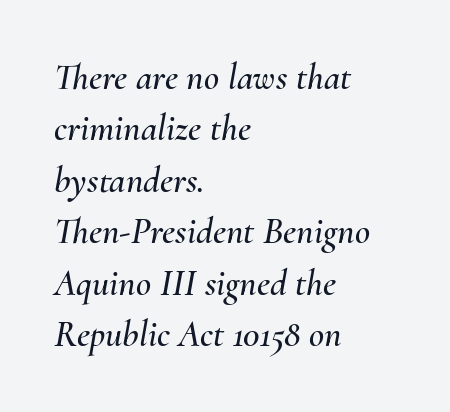
Q: Is the text italic (slanted)? A: Yes, it leans right by about 10 degrees.
Q: Is the text underlined? A: No.
Q: How is the paragraph aligned? A: Left-aligned.
Q: Is the spacing between letters normal or unusually wide? A: Normal.
Q: Is the spacing between lines tight, normal or loose? A: Normal.
Q: Width (condensed, normal, or wide)? A: Normal.
Q: Stroke contrast? A: Medium.
Q: x-height? A: Small.
Q: Monospaced? A: No.
